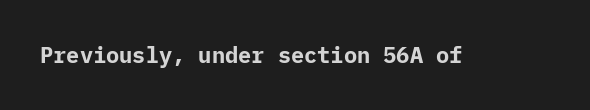
Short note: letters normally spaced. Words float on clear page, feet unadorned. The letters stand upright; this is a roman face. Heavy, bold letterforms.
